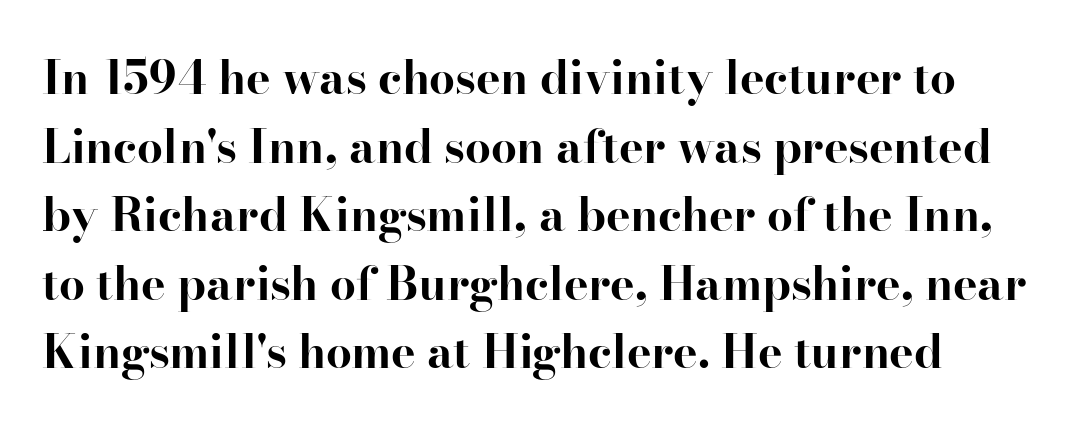
The image shows 46 px bold serif type, upright; set normal line spacing (1.49x), normal letter spacing, not underlined; high stroke contrast and a small x-height.
